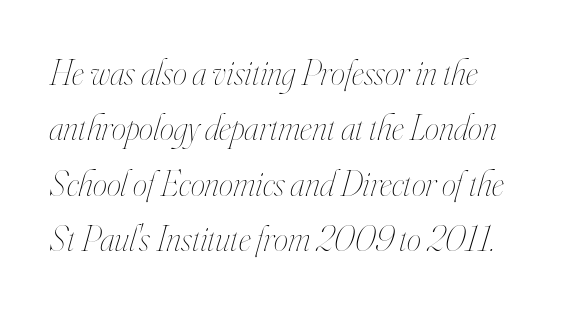
The image shows 36 px thin, condensed type, italic (leaning right); set normal line spacing (1.54x), normal letter spacing, not underlined; high stroke contrast and a small x-height.
